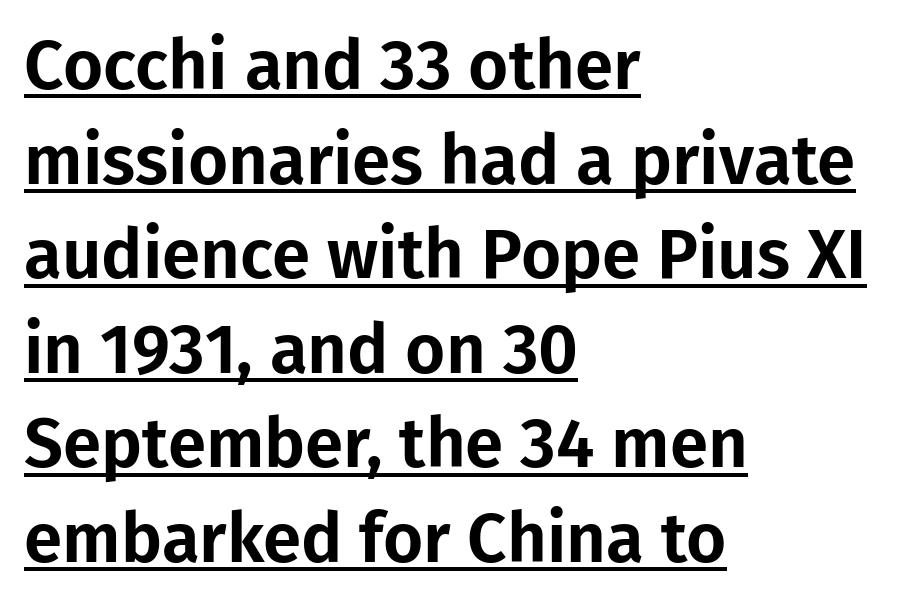
{"serif": "no", "italic": "no", "width": "normal", "stroke_contrast": "low", "x_height": "medium", "monospaced": "no", "underline": "yes", "align": "left", "line_spacing": "normal", "line_spacing_ratio": 1.37, "letter_spacing": "normal", "letter_spacing_em": 0.0, "glyph_px": 69}
